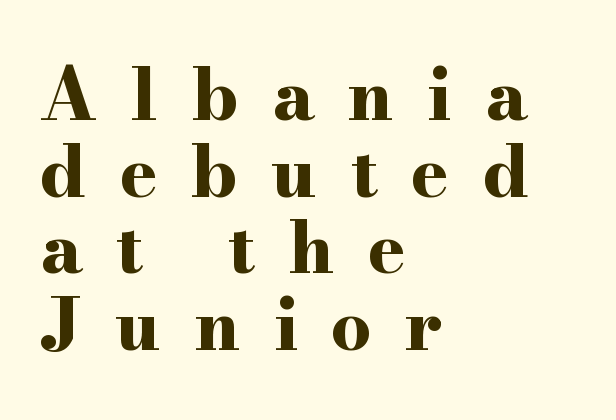
Q: Is the text bold? A: Yes.
Q: Is the text italic (slanted)? A: No, it is upright.
Q: Is the typeface a serif or a sans-serif typeface? A: Serif.
Q: Is the text underlined? A: No.
Q: How is the paragraph aligned? A: Left-aligned.
Q: Is the spacing between letters normal or unusually wide? A: Unusually wide.
Q: Is the spacing between lines tight, normal or loose? A: Tight.
Q: Width (condensed, normal, or wide)? A: Wide.
Q: Stroke contrast? A: High.
Q: x-height? A: Small.
Q: Monospaced? A: No.
